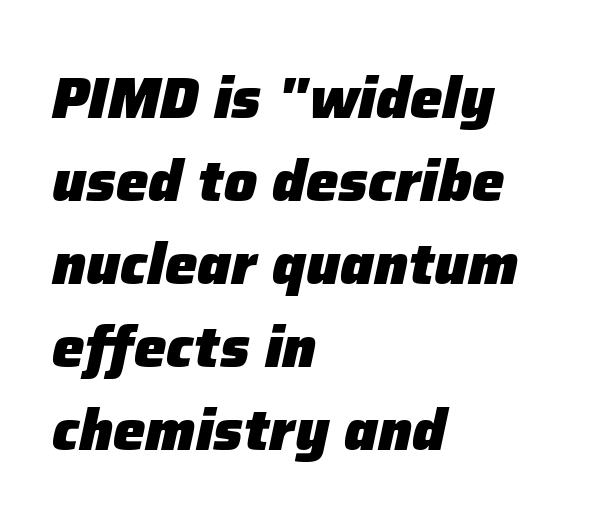
This sample is left-justified, so line endings fall wherever the words run out. The font's italic variant was chosen for this text. Do the characters align in a grid? No, the font is proportional. Its strokes are broad and dark, the hallmark of bold type.
